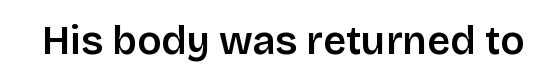
Posture: upright roman. The letters sit at their default tracking, neither squeezed nor spread. The gap between lines stays unmarked. Each letter keeps its own natural width here, so spacing adapts to shape.
